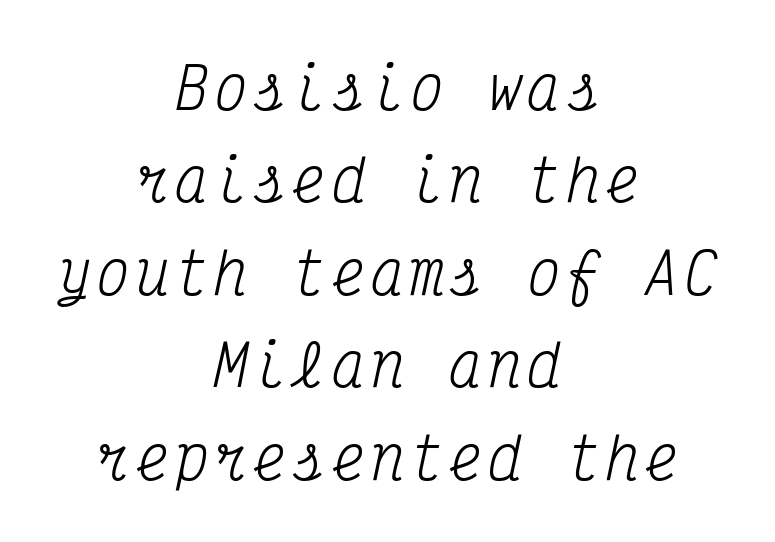
The image shows 56 px regular-weight, condensed serif type, italic (leaning right), monospaced; set centered, normal line spacing (1.65x), not underlined; medium stroke contrast and a medium x-height.
